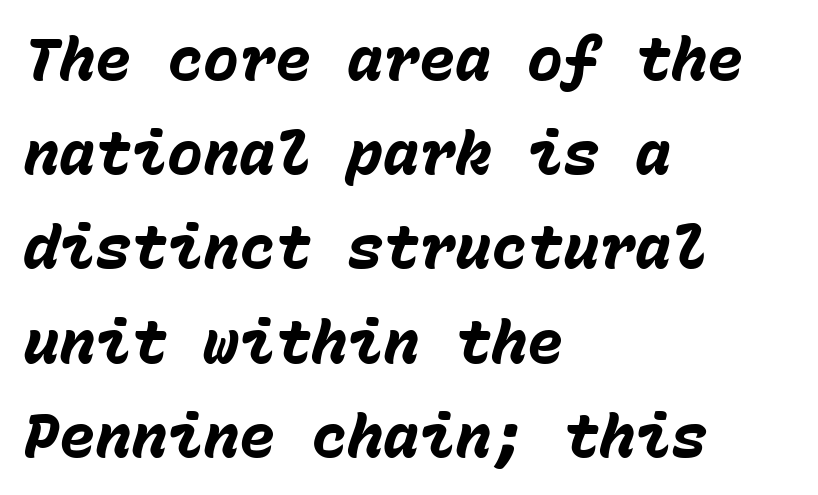
{"italic": "yes", "lean": "right", "slant_degrees": 15, "bold": "yes", "weight": "heavy", "width": "normal", "stroke_contrast": "low", "x_height": "medium", "monospaced": "yes", "underline": "no", "align": "left", "line_spacing": "normal", "line_spacing_ratio": 1.57, "letter_spacing": "normal", "letter_spacing_em": 0.0, "glyph_px": 60}
